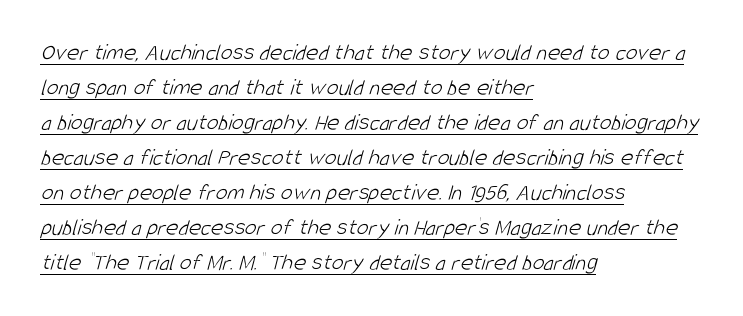
Q: Is the text bold? A: No.
Q: Is the text underlined? A: Yes.
Q: How is the paragraph aligned? A: Left-aligned.
Q: Is the spacing between letters normal or unusually wide? A: Normal.
Q: Is the spacing between lines tight, normal or loose? A: Normal.
